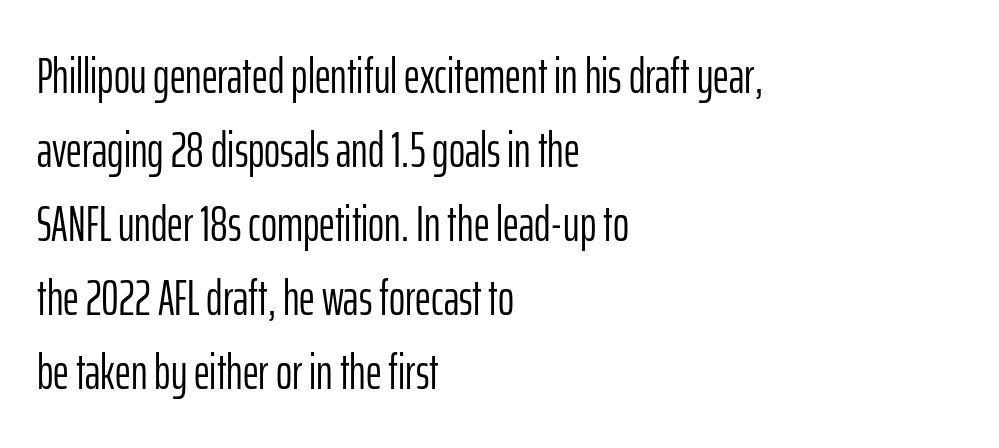
Q: Is the text bold? A: No.
Q: Is the text italic (slanted)? A: No, it is upright.
Q: Is the typeface a serif or a sans-serif typeface? A: Sans-serif.
Q: Is the text underlined? A: No.
Q: How is the paragraph aligned? A: Left-aligned.
Q: Is the spacing between letters normal or unusually wide? A: Normal.
Q: Is the spacing between lines tight, normal or loose? A: Normal.
Q: Width (condensed, normal, or wide)? A: Condensed.
Q: Stroke contrast? A: Low.
Q: x-height? A: Medium.
Q: Monospaced? A: No.
